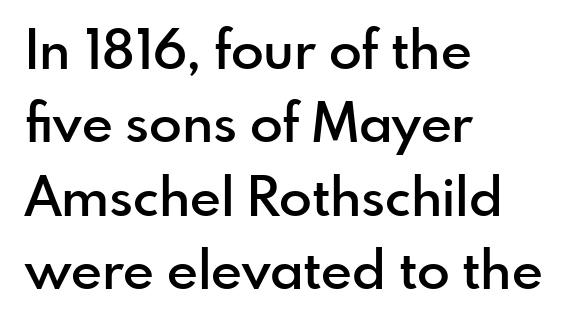
Q: Is the text bold? A: Semi-bold.
Q: Is the text italic (slanted)? A: No, it is upright.
Q: Is the typeface a serif or a sans-serif typeface? A: Sans-serif.
Q: Is the text underlined? A: No.
Q: How is the paragraph aligned? A: Left-aligned.
Q: Is the spacing between letters normal or unusually wide? A: Normal.
Q: Is the spacing between lines tight, normal or loose? A: Normal.
Q: Width (condensed, normal, or wide)? A: Normal.
Q: x-height? A: Small.
Q: Monospaced? A: No.
